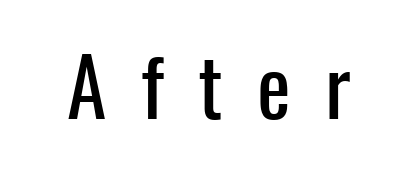
{"serif": "no", "italic": "no", "width": "condensed", "stroke_contrast": "low", "x_height": "medium", "monospaced": "no", "underline": "no", "letter_spacing": "wide", "letter_spacing_em": 0.43, "glyph_px": 80}
